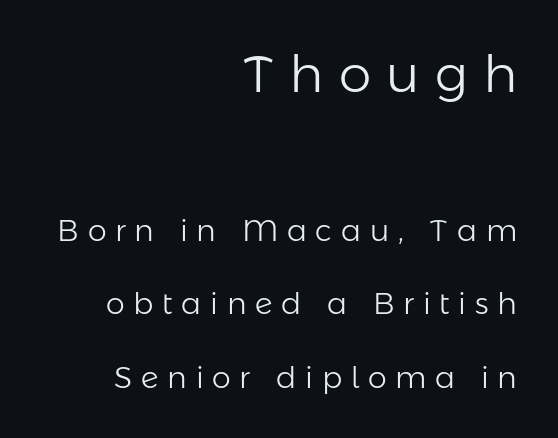
{"serif": "no", "italic": "no", "bold": "no", "weight": "light", "width": "normal", "stroke_contrast": "low", "x_height": "medium", "monospaced": "no", "underline": "no", "align": "right", "line_spacing": "loose", "line_spacing_ratio": 2.46, "letter_spacing": "wide", "letter_spacing_em": 0.29, "larger_block": "first", "size_ratio": 1.73, "glyph_px": 52}
